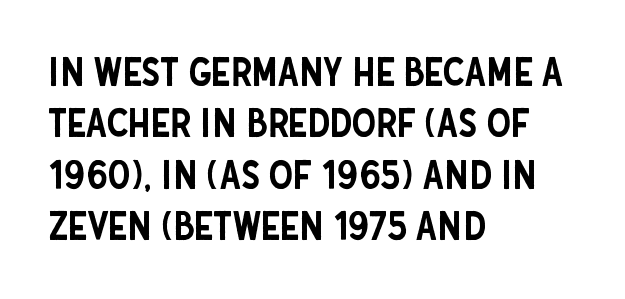
{"serif": "no", "italic": "no", "width": "condensed", "stroke_contrast": "low", "x_height": "large", "monospaced": "no", "underline": "no", "align": "left", "line_spacing": "normal", "line_spacing_ratio": 1.32, "letter_spacing": "normal", "letter_spacing_em": 0.0, "glyph_px": 39}
